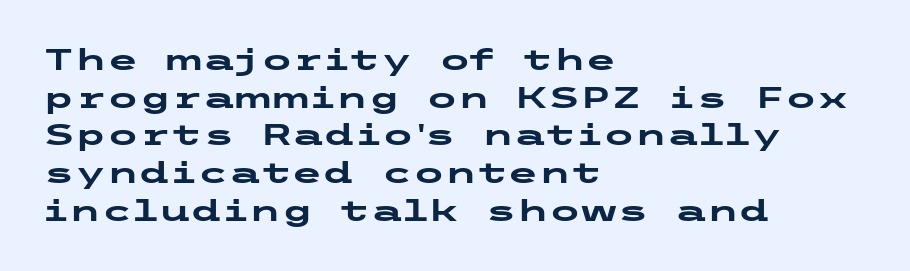
Q: Is the text bold? A: Yes.
Q: Is the text italic (slanted)? A: No, it is upright.
Q: Is the typeface a serif or a sans-serif typeface? A: Sans-serif.
Q: Is the text underlined? A: No.
Q: How is the paragraph aligned? A: Left-aligned.
Q: Is the spacing between letters normal or unusually wide? A: Normal.
Q: Is the spacing between lines tight, normal or loose? A: Normal.
Q: Width (condensed, normal, or wide)? A: Wide.
Q: Stroke contrast? A: Low.
Q: x-height? A: Medium.
